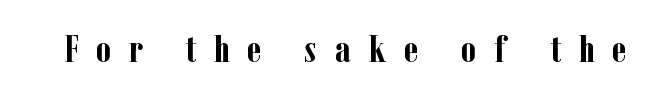
Q: Is the text bold? A: Yes.
Q: Is the text italic (slanted)? A: No, it is upright.
Q: Is the typeface a serif or a sans-serif typeface? A: Serif.
Q: Is the text underlined? A: No.
Q: Is the spacing between letters normal or unusually wide? A: Unusually wide.
Q: Width (condensed, normal, or wide)? A: Condensed.
Q: Stroke contrast? A: Low.
Q: x-height? A: Medium.
Q: Monospaced? A: No.
